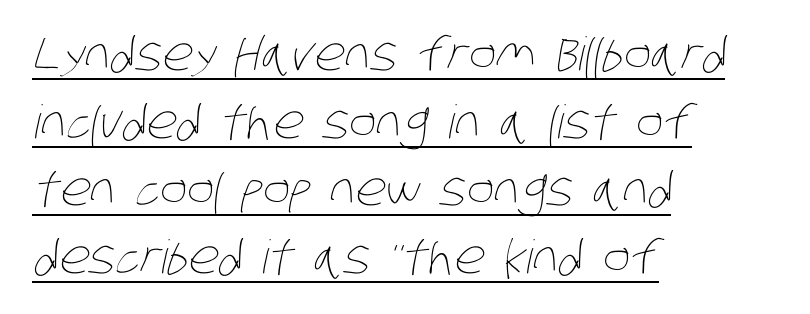
Here the designer chose a conventional face with non-uniform glyph widths. Does a line run under the words? Yes, clearly. Each new line begins a customary step beneath the previous one. Bold? No — there's no thickening of the strokes.
